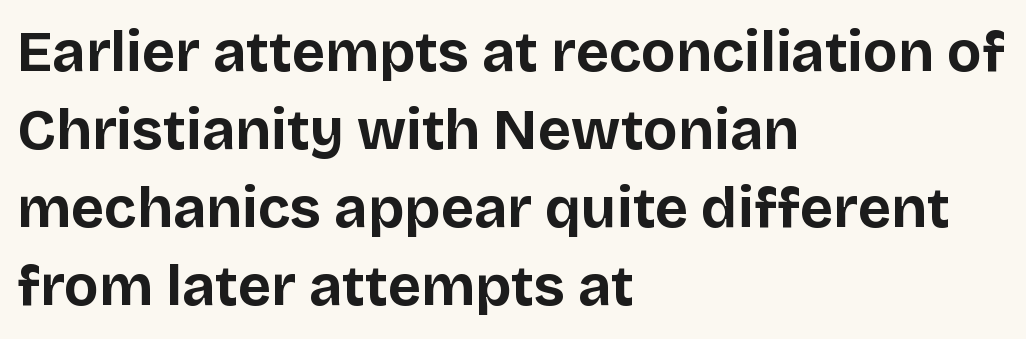
The image shows 57 px bold sans-serif type, upright; set left-aligned, normal line spacing (1.37x), normal letter spacing, not underlined; low stroke contrast and a large x-height.
